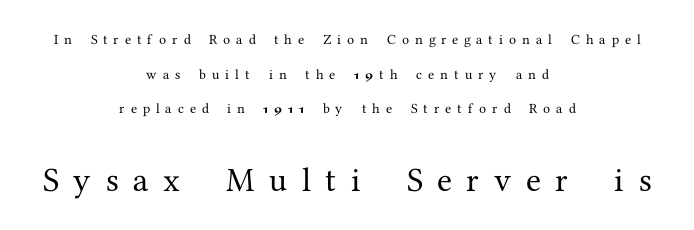
The image shows 34 px serif type, upright; set centered, loose line spacing (2.47x), unusually wide letter spacing (+0.43 em), not underlined; the second (bottom) block is 2.43x larger; medium stroke contrast and a medium x-height.
